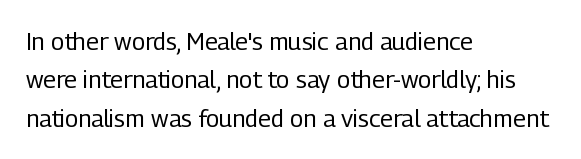
{"italic": "no", "bold": "no", "underline": "no", "align": "left", "line_spacing": "normal", "line_spacing_ratio": 1.6, "letter_spacing": "normal", "letter_spacing_em": 0.0, "glyph_px": 24}
